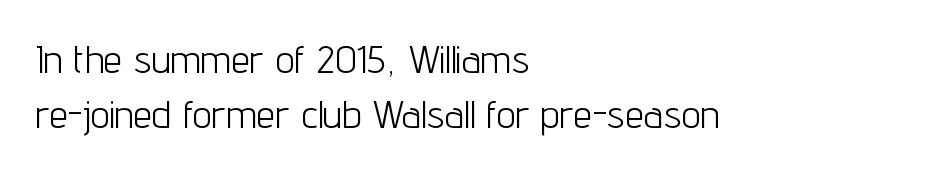
The image shows 38 px light, condensed sans-serif type, upright; set left-aligned, normal line spacing (1.45x), normal letter spacing, not underlined; low stroke contrast and a medium x-height.
